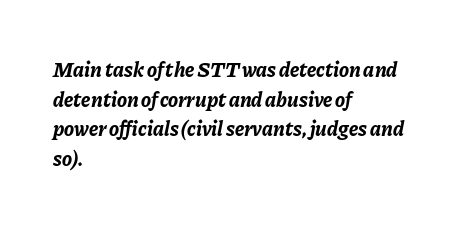
Students, note that the glyphs here touch the page at normal intervals. The foot of each line stays bare and open. The font is running at its bold setting. The vertical gap from one line to the next is medium. Reading down the block, your eye returns to a fixed left position each line. Compared with ordinary roman type, these characters are visibly tilted.
